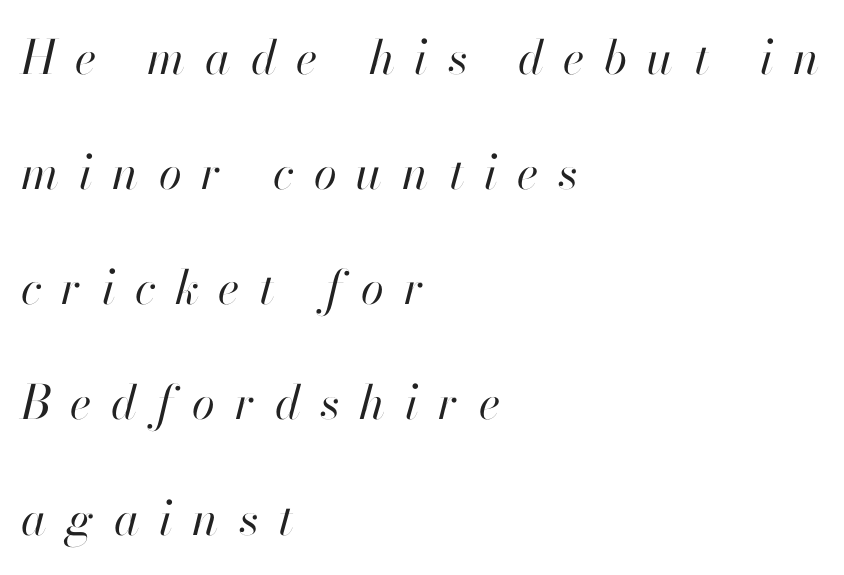
The image shows 47 px regular-weight type, italic (leaning right); set left-aligned, loose line spacing (2.45x), unusually wide letter spacing (+0.42 em), not underlined; high stroke contrast and a small x-height.
